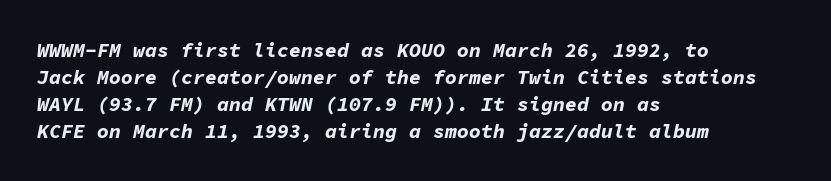
The image shows 20 px bold type, italic (leaning right); set left-aligned, normal line spacing (1.35x), normal letter spacing, not underlined.
